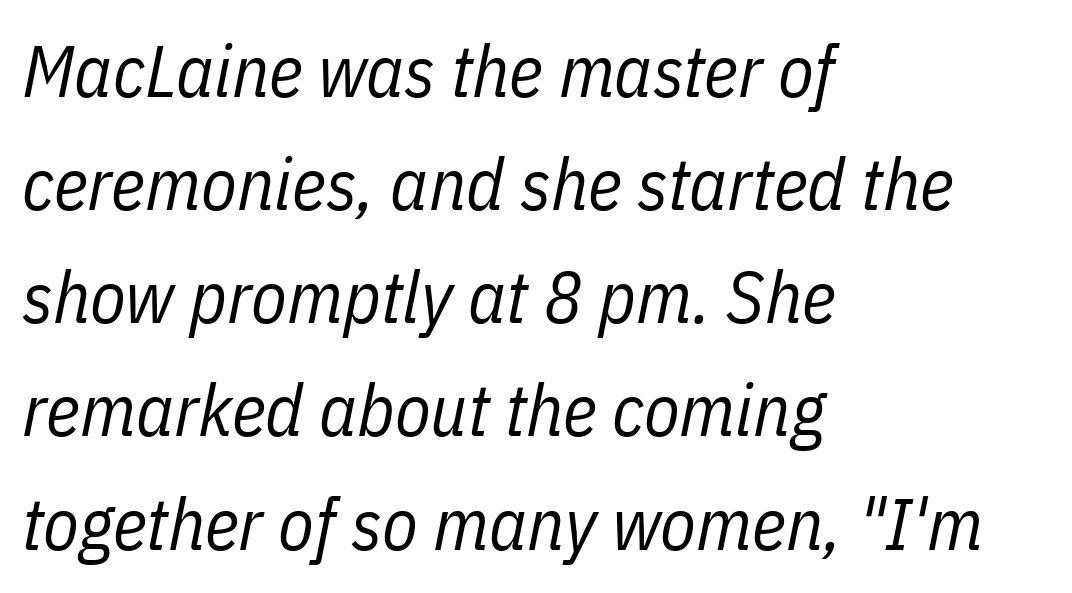
Q: Is the text bold? A: No.
Q: Is the text italic (slanted)? A: Yes, it leans right by about 11 degrees.
Q: Is the text underlined? A: No.
Q: How is the paragraph aligned? A: Left-aligned.
Q: Is the spacing between letters normal or unusually wide? A: Normal.
Q: Is the spacing between lines tight, normal or loose? A: Normal.
Q: Width (condensed, normal, or wide)? A: Condensed.
Q: Stroke contrast? A: Low.
Q: x-height? A: Medium.
Q: Monospaced? A: No.
